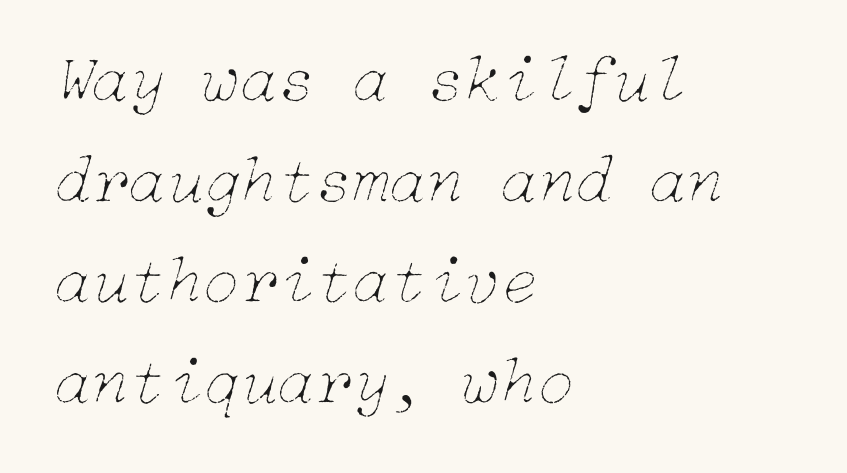
Students, observe: this is what conventionally led text looks like. The text block is weighted toward the left margin, trailing off unevenly rightward. The axis of the letterforms is tilted away from vertical. The passage shown is not underscored anywhere. The font sits on the lighter half of the weight spectrum, regular included. Compared with typical body copy, the letter spacing here is the same.
